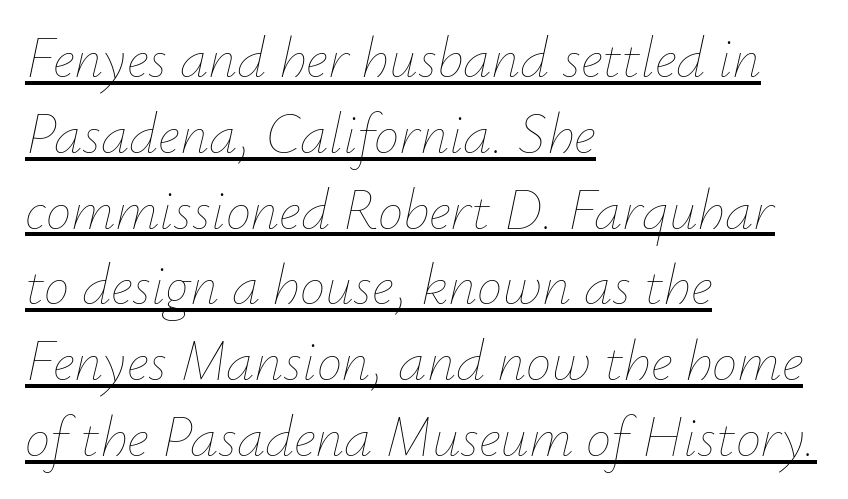
Q: Is the text bold? A: No.
Q: Is the text italic (slanted)? A: Yes, it leans right by about 12 degrees.
Q: Is the text underlined? A: Yes.
Q: How is the paragraph aligned? A: Left-aligned.
Q: Is the spacing between letters normal or unusually wide? A: Normal.
Q: Is the spacing between lines tight, normal or loose? A: Normal.
Q: Width (condensed, normal, or wide)? A: Normal.
Q: Stroke contrast? A: Low.
Q: x-height? A: Small.
Q: Monospaced? A: No.
